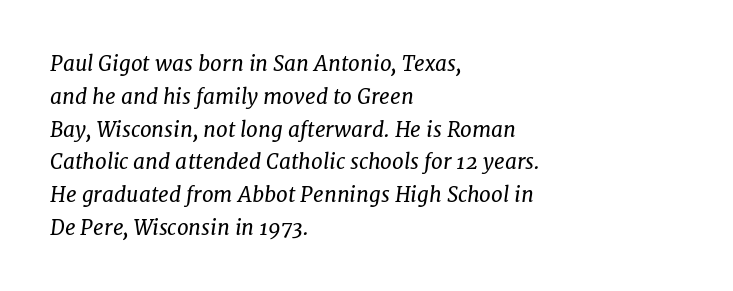
{"italic": "yes", "lean": "right", "slant_degrees": 7, "bold": "no", "underline": "no", "align": "left", "line_spacing": "normal", "line_spacing_ratio": 1.56, "letter_spacing": "normal", "letter_spacing_em": 0.0, "glyph_px": 21}
